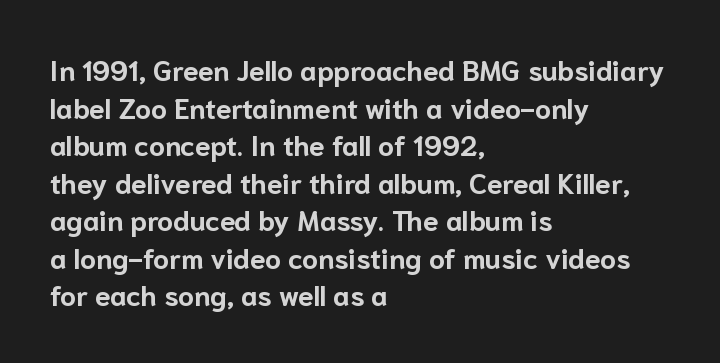
The image shows 28 px bold sans-serif type, upright; set left-aligned, normal line spacing (1.34x), normal letter spacing, not underlined; low stroke contrast and a medium x-height.
